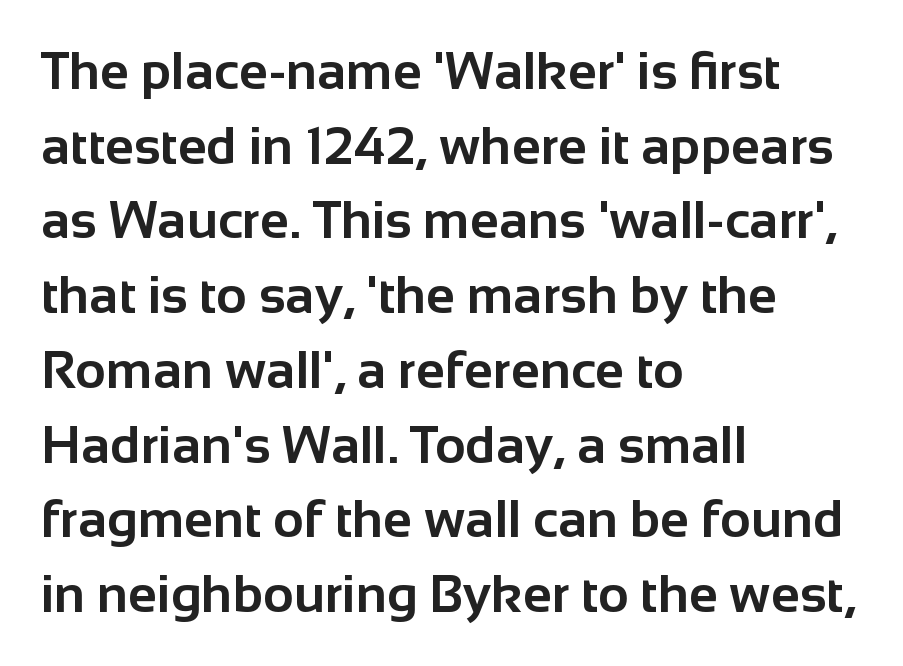
The image shows 53 px bold sans-serif type, upright; set left-aligned, normal line spacing (1.41x), normal letter spacing, not underlined; low stroke contrast and a medium x-height.
